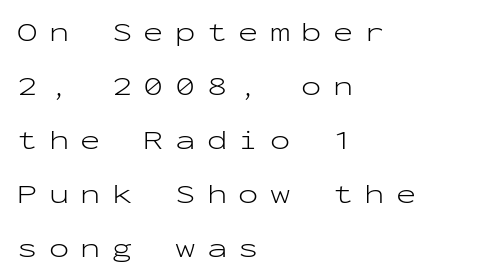
The typography opts for an upright posture over an oblique one. The lines are quadded left. The leading is generous, giving the passage an open texture. Decoration check: the copy has no underline.
